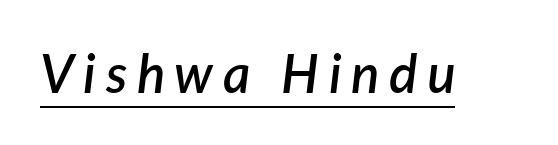
{"italic": "yes", "lean": "right", "slant_degrees": 7, "bold": "semi", "weight": "semibold", "width": "normal", "stroke_contrast": "low", "x_height": "medium", "monospaced": "no", "underline": "yes", "glyph_px": 53}
